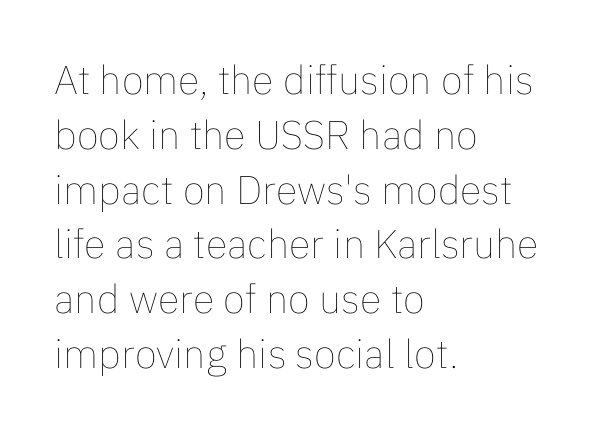
The area under the type is left untouched. Look at the tracking — it's just the regular setting, nothing added. Is there any slant? The stems are plumb. Line spacing here is normal. The letterforms sit at book weight or below.
